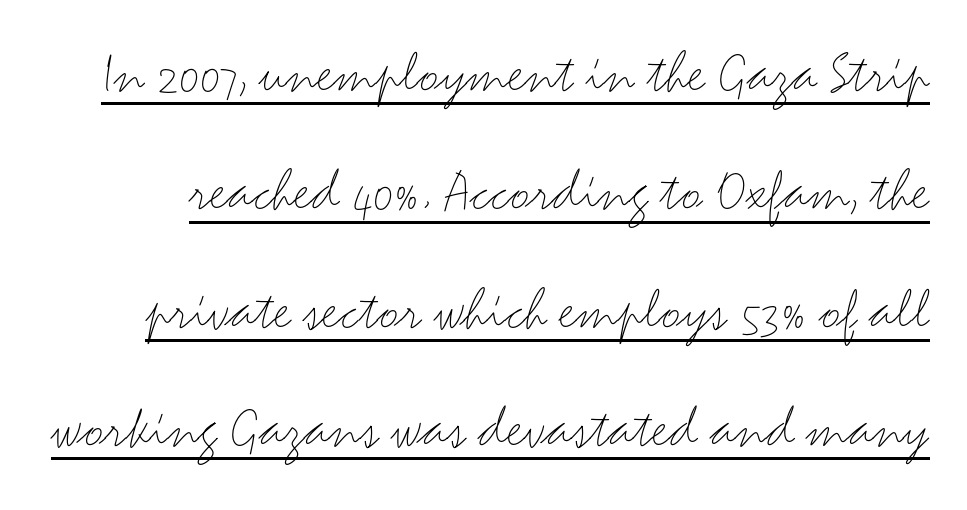
Underlined type. The face looks like a standard text weight, possibly lighter. Spacing verdict: proportional, widths tailored to each character. Short note: letters normally spaced. The typeface chosen for these lines omits serifs. Interline gaps are noticeably wide in this sample.
